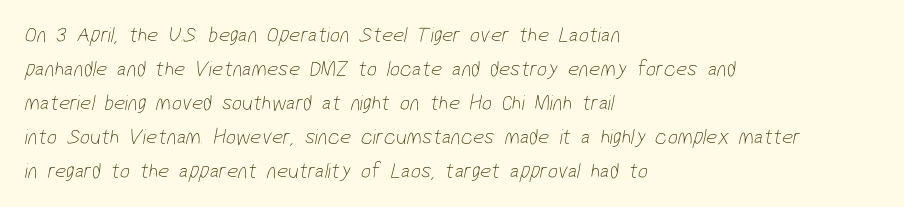
The font sits on the lighter half of the weight spectrum, regular included. Default kerning and tracking; the words read as compact shapes. The vertical gap from one line to the next is medium. Caption: multi-line text, flush left, ragged right. The glyphs are unaccompanied by any horizontal stroke below them.
